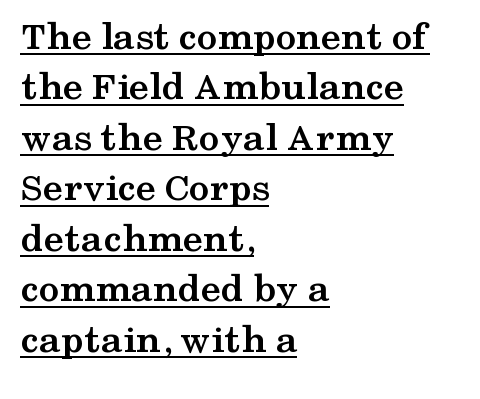
The image shows 41 px semibold, wide serif type, upright; set left-aligned, line spacing 1.23x, normal letter spacing, underlined; medium stroke contrast and a medium x-height.
